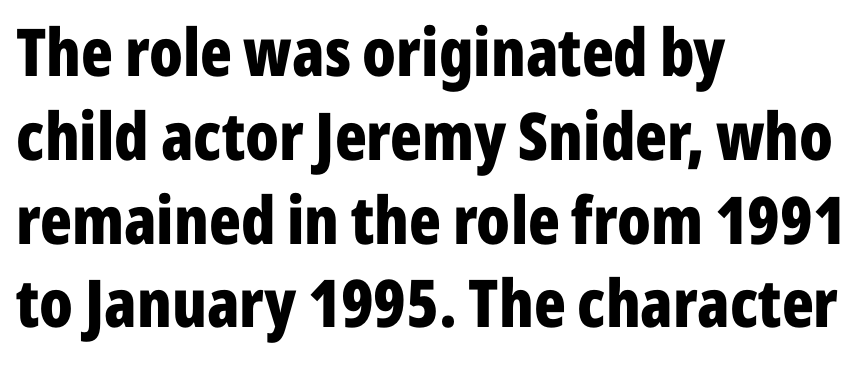
{"serif": "no", "italic": "no", "bold": "yes", "weight": "bold", "width": "condensed", "stroke_contrast": "low", "x_height": "medium", "monospaced": "no", "underline": "no", "align": "left", "line_spacing": "normal", "line_spacing_ratio": 1.27, "letter_spacing": "normal", "letter_spacing_em": 0.0, "glyph_px": 66}
